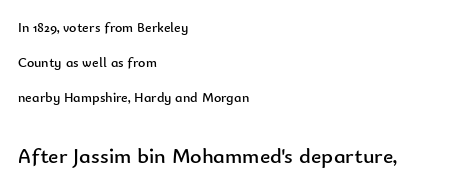
The image shows 22 px text type, upright; set left-aligned, loose line spacing (2.5x), normal letter spacing, not underlined; the second (bottom) block is 1.57x larger.
